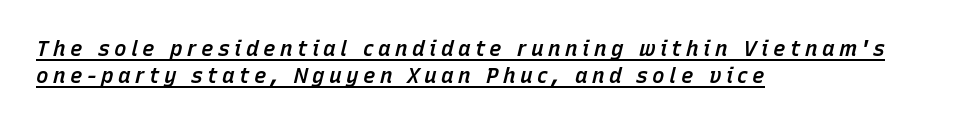
Line beginnings align vertically; line endings do not. The glyphs have the mass of a demibold cut, below bold. Quick note: italic. The type is letterspaced generously, with wide tracking. A typographer would call this underscored text.
